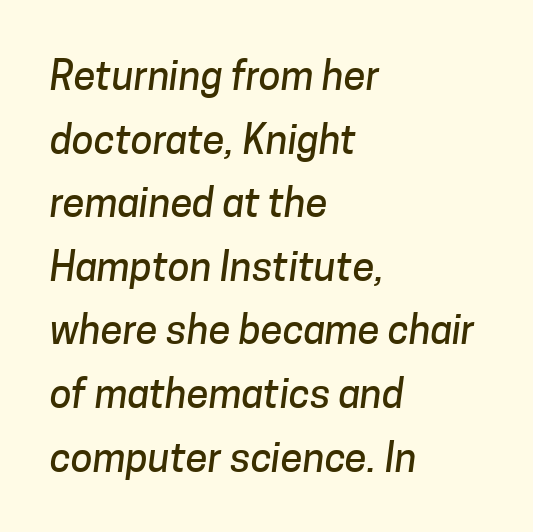
The image shows 40 px sans-serif type; set left-aligned, normal line spacing (1.59x), normal letter spacing, not underlined; low stroke contrast and a medium x-height.
